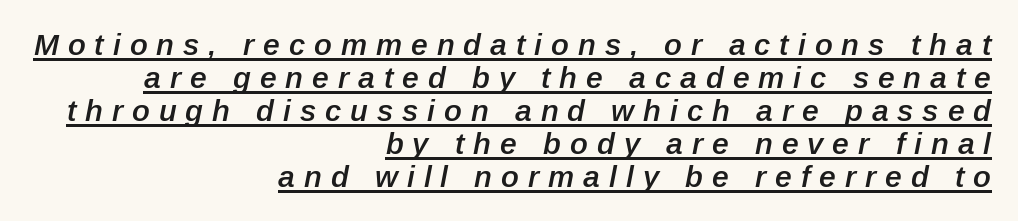
The image shows 30 px semibold type, italic (leaning right); set right-aligned, tight line spacing (1.1x), unusually wide letter spacing (+0.3 em), underlined; low stroke contrast and a medium x-height.
